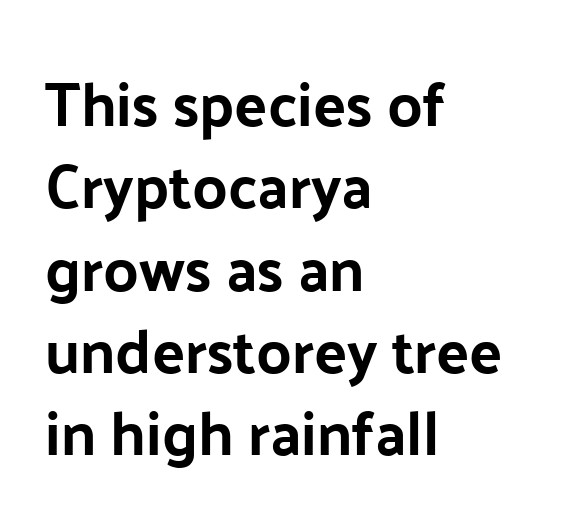
The line texture is even and compact thanks to regular tracking. Spacing verdict: proportional, widths tailored to each character. Short and long lines alike share a common starting point at left. Nope, not italic — everything's standing straight. This sample uses a sans-serif face.
